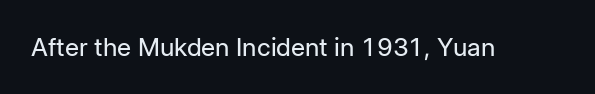
The image shows 25 px text type, upright; set normal letter spacing, not underlined.
